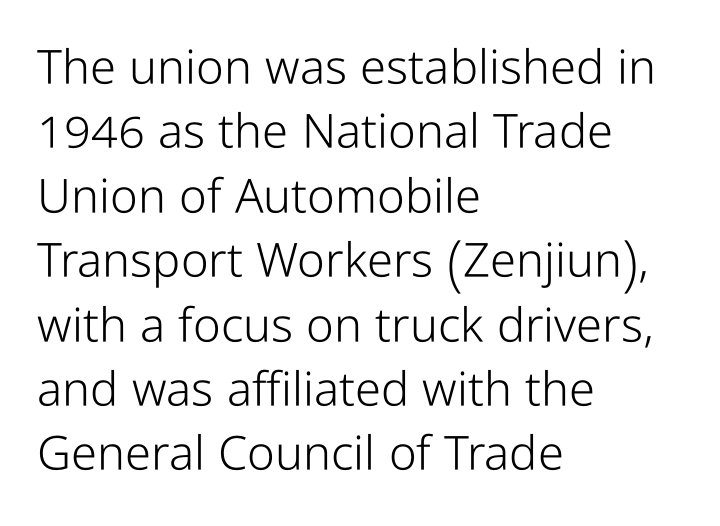
The image shows 47 px light, condensed sans-serif type, upright; set left-aligned, normal line spacing (1.37x), normal letter spacing, not underlined; low stroke contrast and a medium x-height.
